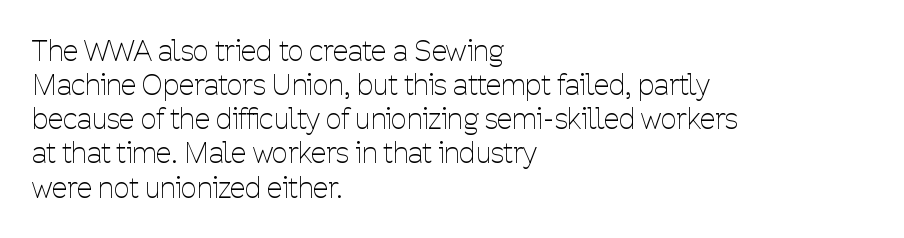
Stem width sits at or under what a default text font uses. The space beneath each line is pristine and unruled. Does the copy run flush right? No — it runs flush left. A typesetter would call this proportional, since set widths differ per character. I'd call this a sans setting — the letters go barefoot.
